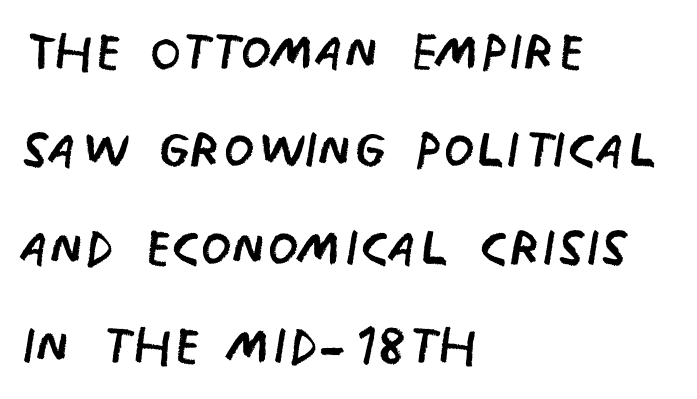
{"serif": "no", "bold": "no", "weight": "regular", "width": "condensed", "stroke_contrast": "low", "x_height": "large", "monospaced": "no", "underline": "no", "align": "left", "line_spacing": "normal", "line_spacing_ratio": 1.38, "letter_spacing": "normal", "letter_spacing_em": 0.0, "glyph_px": 71}
